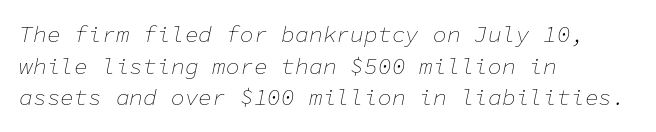
{"italic": "yes", "lean": "right", "slant_degrees": 11, "bold": "no", "underline": "no", "align": "left", "line_spacing": "normal", "line_spacing_ratio": 1.38, "letter_spacing": "normal", "letter_spacing_em": 0.0, "glyph_px": 23}
